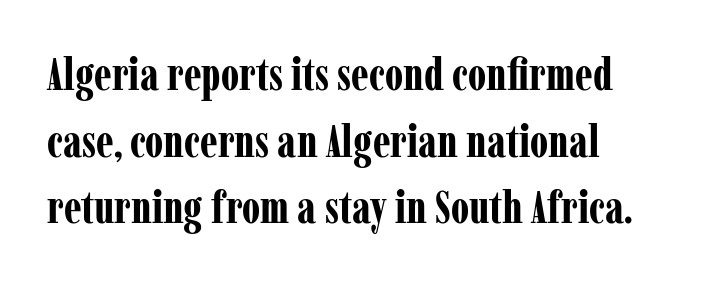
Q: Is the text bold? A: Yes.
Q: Is the text italic (slanted)? A: No, it is upright.
Q: Is the typeface a serif or a sans-serif typeface? A: Serif.
Q: Is the text underlined? A: No.
Q: Is the spacing between letters normal or unusually wide? A: Normal.
Q: Is the spacing between lines tight, normal or loose? A: Normal.
Q: Width (condensed, normal, or wide)? A: Condensed.
Q: Stroke contrast? A: Low.
Q: x-height? A: Medium.
Q: Monospaced? A: No.
